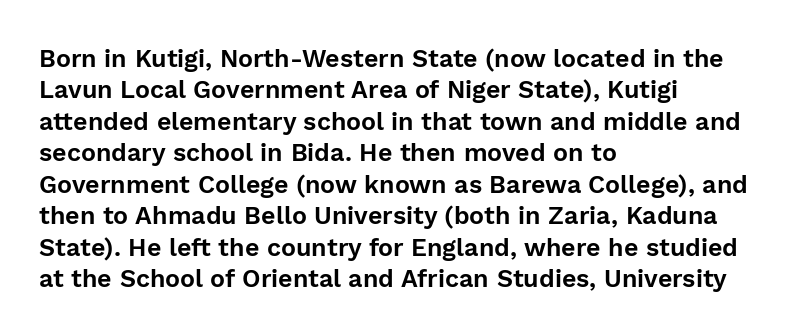
{"italic": "no", "underline": "no", "align": "left", "line_spacing": "normal", "line_spacing_ratio": 1.26, "letter_spacing": "normal", "letter_spacing_em": 0.0, "glyph_px": 25}
